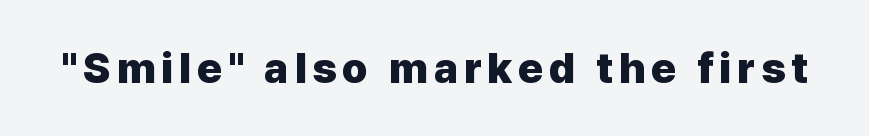
The lettering holds an erect, upright posture throughout. This is sans-serif lettering, the kind often seen on screens and signage. Honestly, there is no underline to notice here at all. Is this a fixed-width face? No — the glyphs have proportional, varying widths. Typesetter's note: full bold, strokes at maximum text heaviness.
